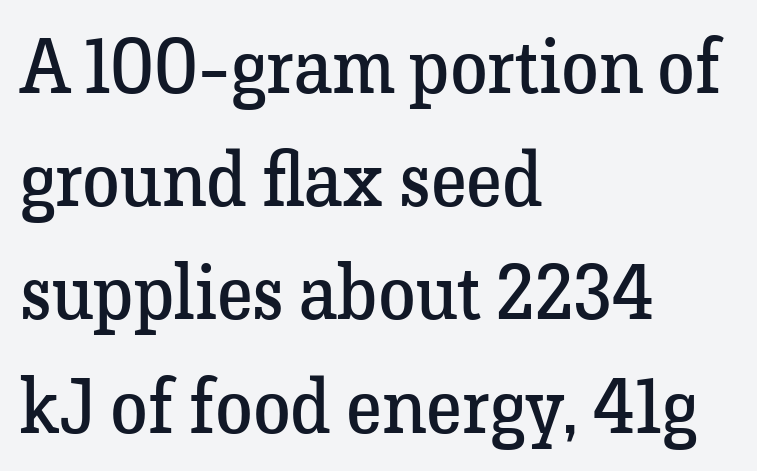
Q: Is the text bold? A: No.
Q: Is the text italic (slanted)? A: No, it is upright.
Q: Is the typeface a serif or a sans-serif typeface? A: Serif.
Q: Is the text underlined? A: No.
Q: How is the paragraph aligned? A: Left-aligned.
Q: Is the spacing between letters normal or unusually wide? A: Normal.
Q: Is the spacing between lines tight, normal or loose? A: Normal.
Q: Width (condensed, normal, or wide)? A: Normal.
Q: Stroke contrast? A: Low.
Q: x-height? A: Medium.
Q: Monospaced? A: No.
